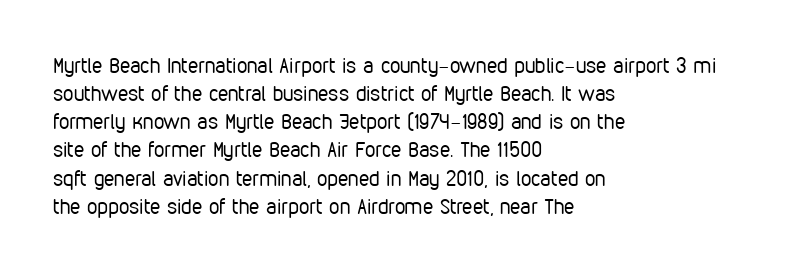
Visually the block forms a straight wall on the left and a jagged coastline on the right. Style check: upright. Bold? No — there's no thickening of the strokes. Notice how descenders clear the ascenders below comfortably — that's standard leading. Each word holds together tightly as a unit, with standard inter-letter gaps.
